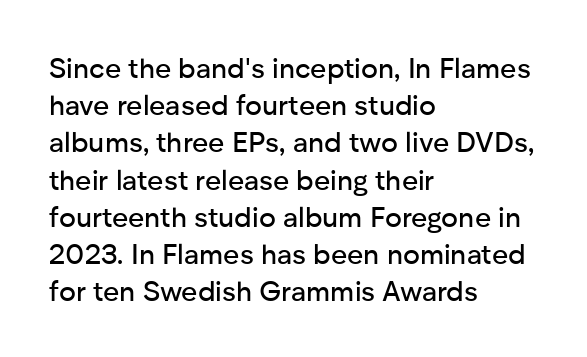
Q: Is the text italic (slanted)? A: No, it is upright.
Q: Is the typeface a serif or a sans-serif typeface? A: Sans-serif.
Q: Is the text underlined? A: No.
Q: How is the paragraph aligned? A: Left-aligned.
Q: Is the spacing between letters normal or unusually wide? A: Normal.
Q: Is the spacing between lines tight, normal or loose? A: Normal.
Q: Width (condensed, normal, or wide)? A: Normal.
Q: Stroke contrast? A: Low.
Q: x-height? A: Medium.
Q: Monospaced? A: No.
